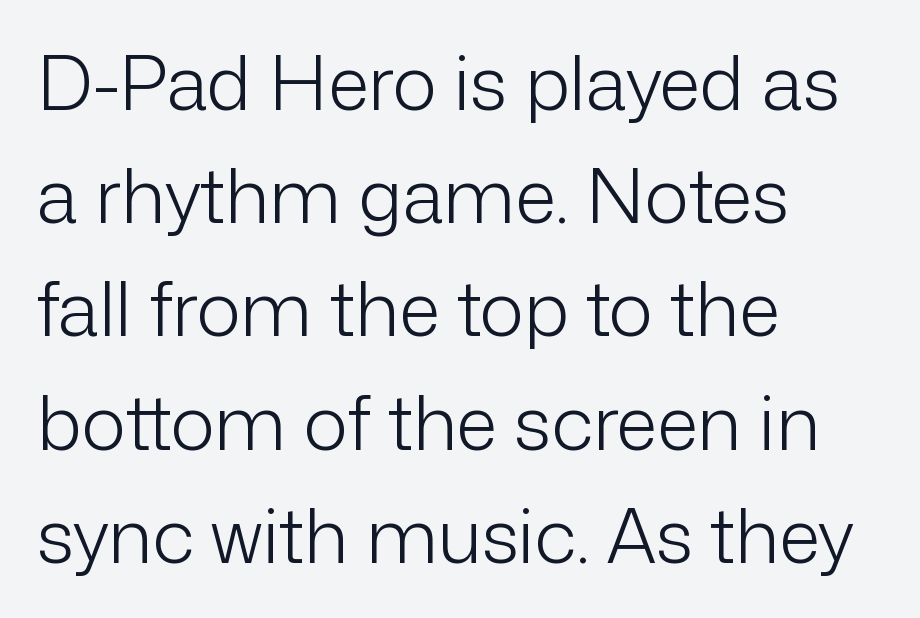
{"serif": "no", "italic": "no", "bold": "no", "weight": "light", "width": "normal", "stroke_contrast": "low", "x_height": "medium", "monospaced": "no", "underline": "no", "align": "left", "line_spacing": "normal", "line_spacing_ratio": 1.51, "letter_spacing": "normal", "letter_spacing_em": 0.0, "glyph_px": 75}
